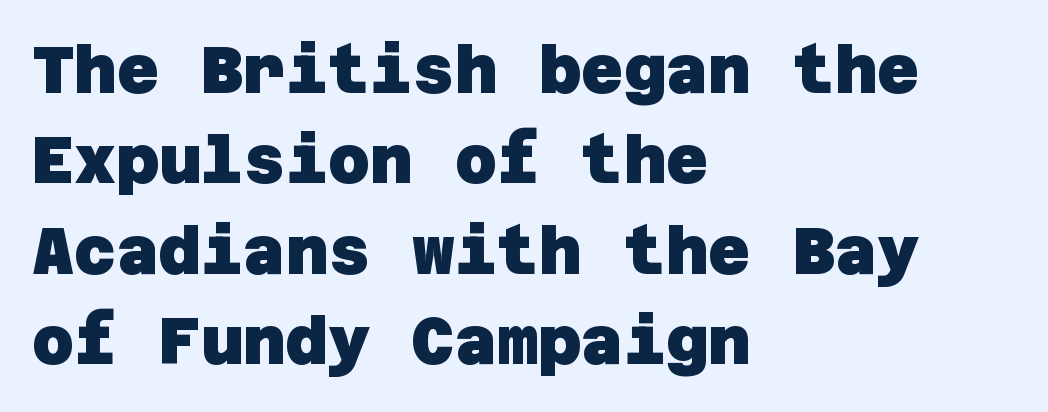
The image shows 65 px heavy sans-serif type; set left-aligned, normal line spacing (1.39x), normal letter spacing, not underlined; low stroke contrast and a large x-height.
